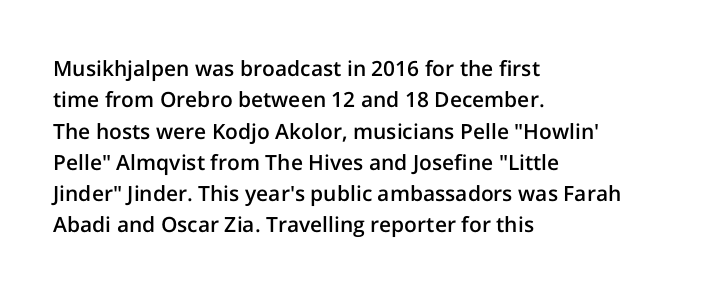
Q: Is the text bold? A: Semi-bold.
Q: Is the text italic (slanted)? A: No, it is upright.
Q: Is the text underlined? A: No.
Q: How is the paragraph aligned? A: Left-aligned.
Q: Is the spacing between letters normal or unusually wide? A: Normal.
Q: Is the spacing between lines tight, normal or loose? A: Normal.
